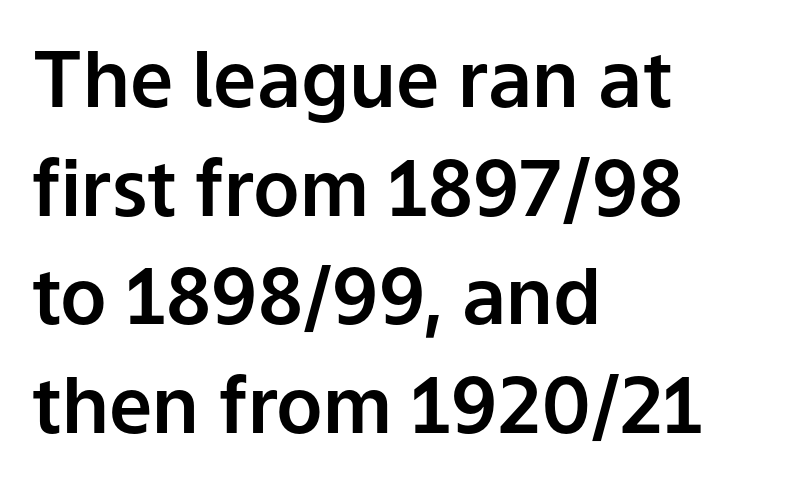
Vertical strokes here are truly vertical. Descenders hang freely into open space. A student would call this left alignment; a typographer would say flush left, rag right. To sum up the face: it is a sans, with no serifs.
